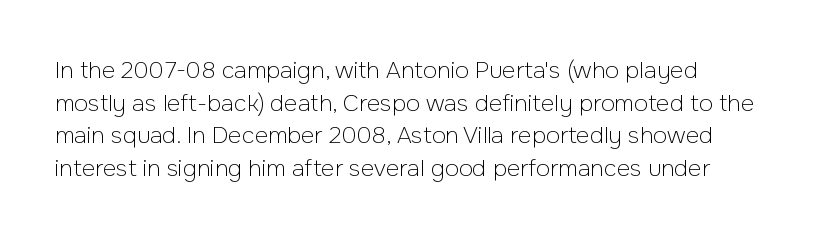
{"italic": "no", "bold": "no", "underline": "no", "line_spacing": "normal", "line_spacing_ratio": 1.42, "letter_spacing": "normal", "letter_spacing_em": 0.0, "glyph_px": 23}
